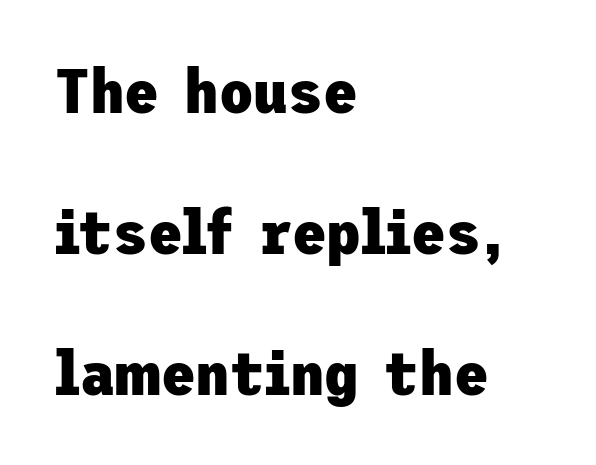
Notice how the passage keeps a crisp vertical edge on the left only. This rendering features lettering with no underline. The line-height multiplier appears high, well above default. Posture: vertical.
